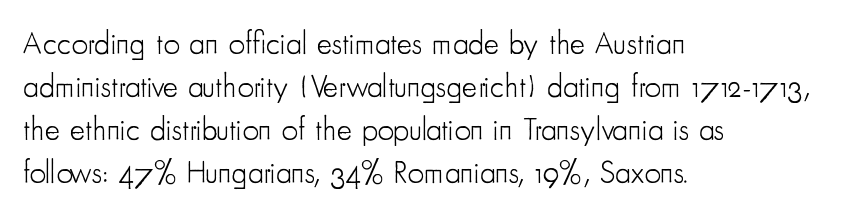
Q: Is the text bold? A: No.
Q: Is the text italic (slanted)? A: No, it is upright.
Q: Is the typeface a serif or a sans-serif typeface? A: Sans-serif.
Q: Is the text underlined? A: No.
Q: How is the paragraph aligned? A: Left-aligned.
Q: Is the spacing between letters normal or unusually wide? A: Normal.
Q: Is the spacing between lines tight, normal or loose? A: Normal.
Q: Width (condensed, normal, or wide)? A: Condensed.
Q: Stroke contrast? A: Low.
Q: x-height? A: Small.
Q: Monospaced? A: No.
